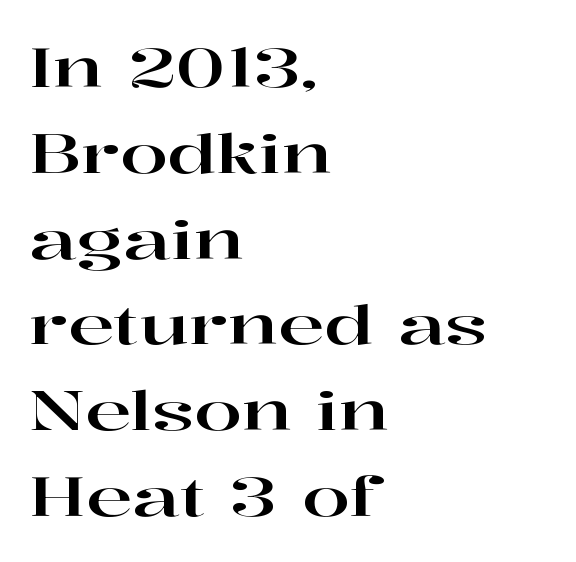
{"serif": "yes", "italic": "no", "width": "wide", "stroke_contrast": "high", "x_height": "medium", "monospaced": "no", "underline": "no", "align": "left", "line_spacing": "normal", "line_spacing_ratio": 1.56, "letter_spacing": "normal", "letter_spacing_em": 0.0, "glyph_px": 55}
